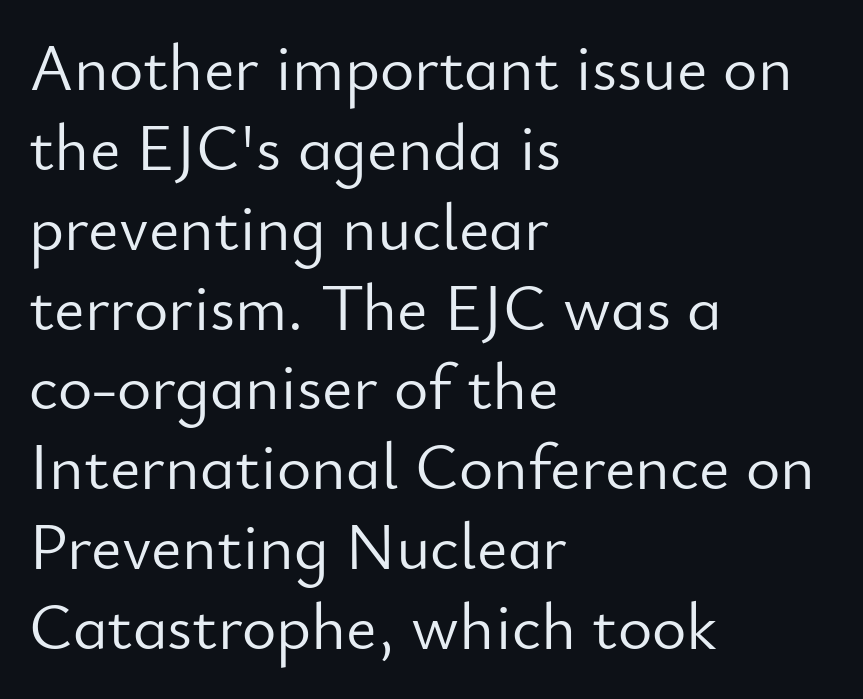
Q: Is the text bold? A: No.
Q: Is the text italic (slanted)? A: No, it is upright.
Q: Is the typeface a serif or a sans-serif typeface? A: Sans-serif.
Q: Is the text underlined? A: No.
Q: How is the paragraph aligned? A: Left-aligned.
Q: Is the spacing between letters normal or unusually wide? A: Normal.
Q: Width (condensed, normal, or wide)? A: Normal.
Q: Stroke contrast? A: Low.
Q: x-height? A: Small.
Q: Monospaced? A: No.
